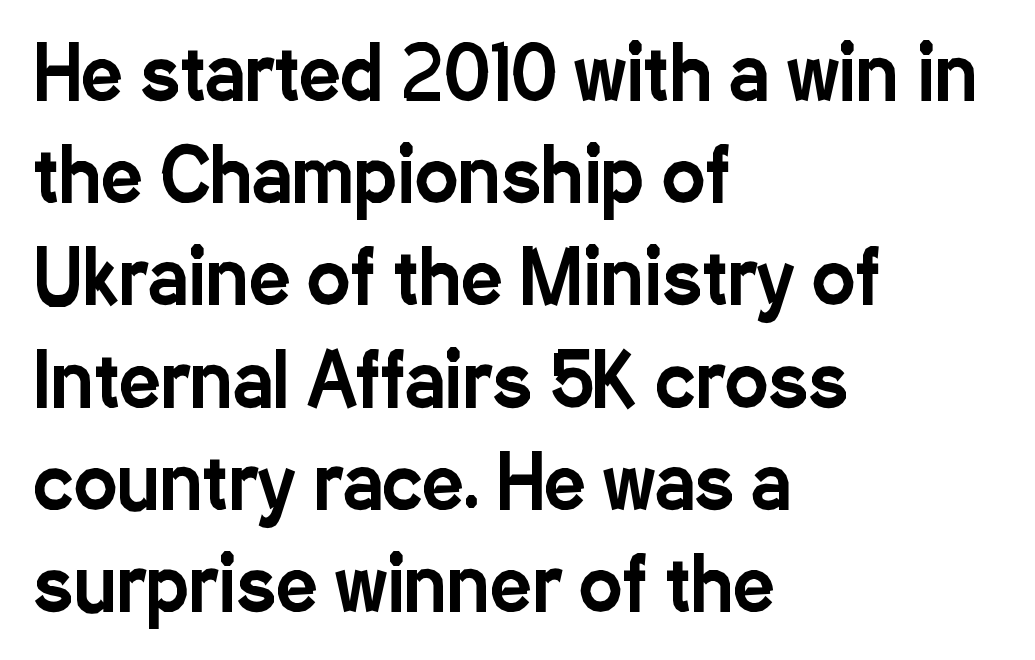
This is roman type, the default non-slanted kind. The specimen omits any rule beneath the text block's lines. Words appear dense and cohesive because spacing is normal. Here the designer chose a conventional face with non-uniform glyph widths. This sample keeps an unexceptional amount of space between lines.
